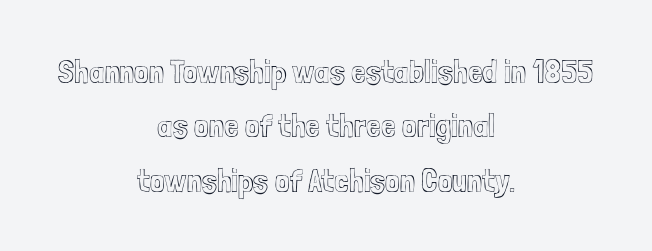
{"italic": "no", "width": "condensed", "x_height": "medium", "monospaced": "no", "underline": "no", "align": "center", "line_spacing": "normal", "line_spacing_ratio": 1.65, "letter_spacing": "normal", "letter_spacing_em": 0.0, "glyph_px": 33}
